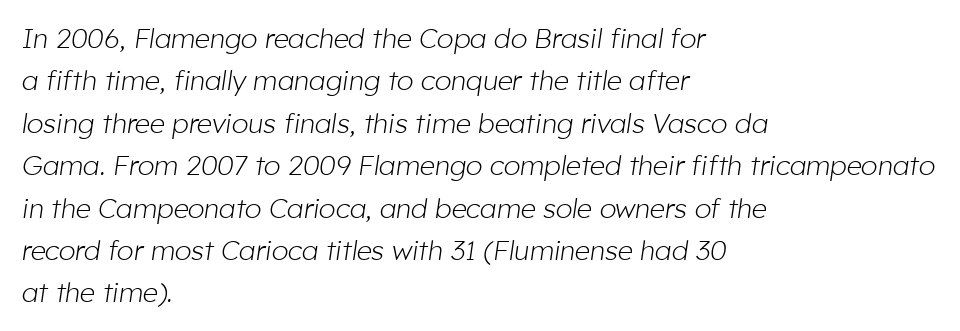
Q: Is the text bold? A: No.
Q: Is the text italic (slanted)? A: Yes, it leans right by about 8 degrees.
Q: Is the text underlined? A: No.
Q: How is the paragraph aligned? A: Left-aligned.
Q: Is the spacing between letters normal or unusually wide? A: Normal.
Q: Is the spacing between lines tight, normal or loose? A: Normal.
